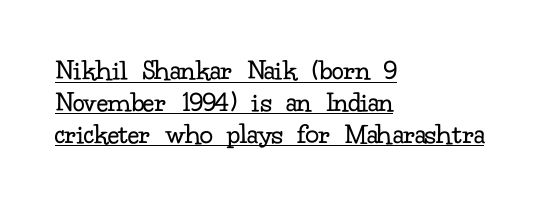
The image shows 30 px regular-weight serif type, upright; set left-aligned, tight line spacing (1.06x), normal letter spacing, underlined; low stroke contrast and a small x-height.
